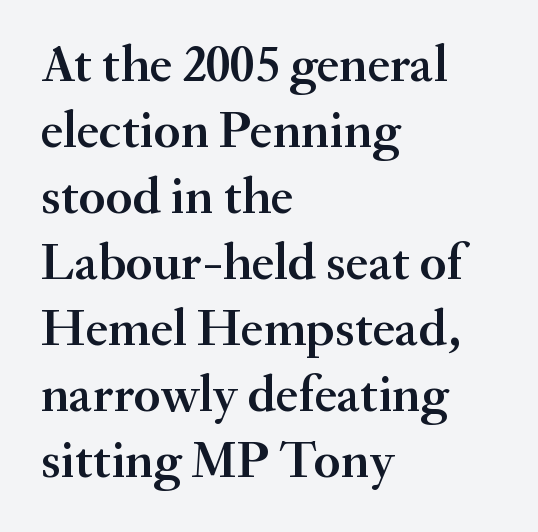
{"serif": "yes", "italic": "no", "bold": "semi", "weight": "semibold", "width": "normal", "stroke_contrast": "medium", "x_height": "small", "monospaced": "no", "underline": "no", "align": "left", "line_spacing": "normal", "line_spacing_ratio": 1.27, "letter_spacing": "normal", "letter_spacing_em": 0.0, "glyph_px": 52}
